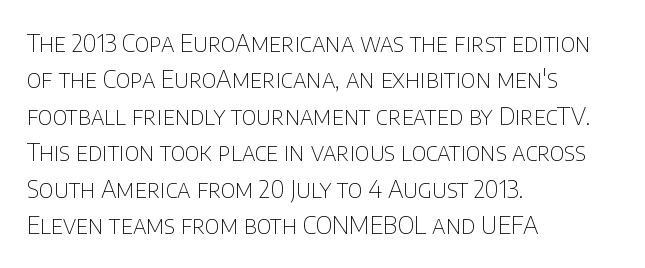
Q: Is the text bold? A: No.
Q: Is the text italic (slanted)? A: No, it is upright.
Q: Is the text underlined? A: No.
Q: How is the paragraph aligned? A: Left-aligned.
Q: Is the spacing between letters normal or unusually wide? A: Normal.
Q: Is the spacing between lines tight, normal or loose? A: Normal.
